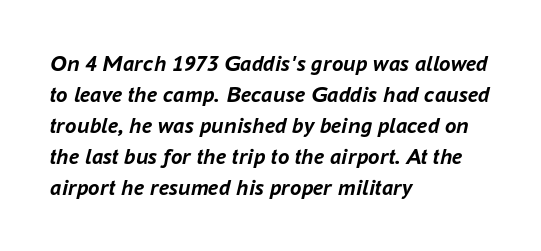
The image shows 23 px bold type, italic (leaning right); set left-aligned, normal line spacing (1.35x), normal letter spacing, not underlined.
